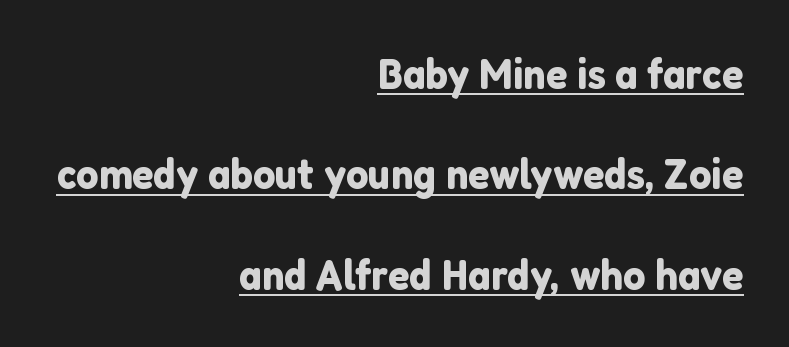
The passage is arranged like a letterhead date or caption credit — flush right. Ordinary non-slanted type is in use. Glance below the letters and you will spot a drawn line. The face used here is proportionally spaced, like ordinary book or web type.
